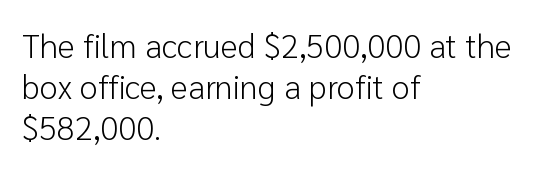
Q: Is the text bold? A: No.
Q: Is the text italic (slanted)? A: No, it is upright.
Q: Is the typeface a serif or a sans-serif typeface? A: Sans-serif.
Q: Is the text underlined? A: No.
Q: How is the paragraph aligned? A: Left-aligned.
Q: Is the spacing between letters normal or unusually wide? A: Normal.
Q: Is the spacing between lines tight, normal or loose? A: Normal.
Q: Width (condensed, normal, or wide)? A: Normal.
Q: Stroke contrast? A: Low.
Q: x-height? A: Medium.
Q: Monospaced? A: No.
